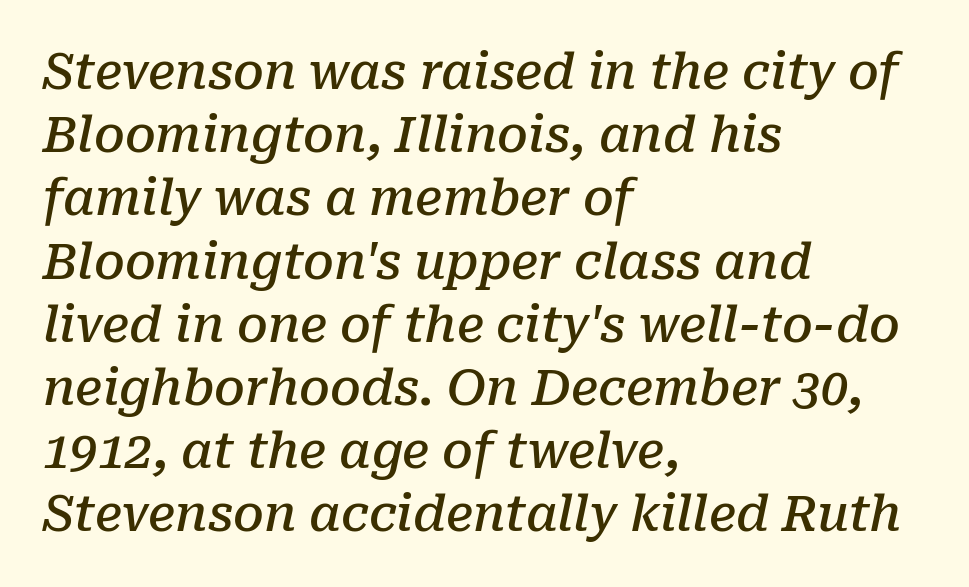
Q: Is the text bold? A: Semi-bold.
Q: Is the text italic (slanted)? A: Yes, it leans right by about 10 degrees.
Q: Is the typeface a serif or a sans-serif typeface? A: Serif.
Q: Is the text underlined? A: No.
Q: How is the paragraph aligned? A: Left-aligned.
Q: Is the spacing between letters normal or unusually wide? A: Normal.
Q: Is the spacing between lines tight, normal or loose? A: Normal.
Q: Width (condensed, normal, or wide)? A: Normal.
Q: Stroke contrast? A: Low.
Q: x-height? A: Medium.
Q: Monospaced? A: No.
